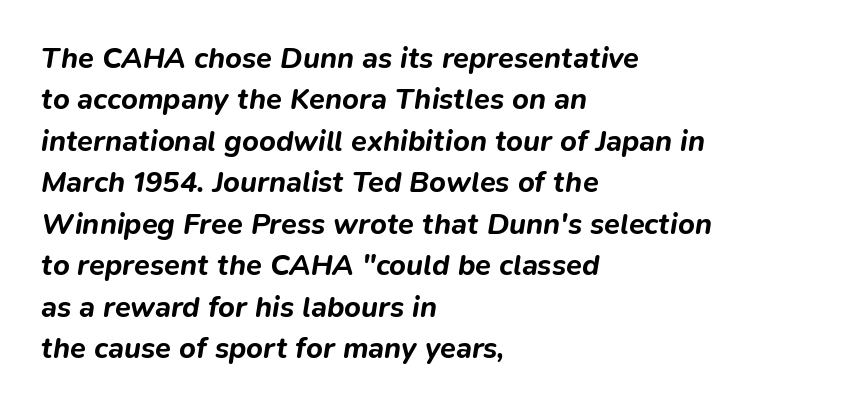
The specimen reads as italic at a glance. How heavy is the stroke? Heavy — this is a bold. Here the glyphs are tracked normally, forming tight word shapes. All the whitespace from short lines collects on the right. The passage shown is typed in a proportional face where columns would drift. The baseline area is clear.
